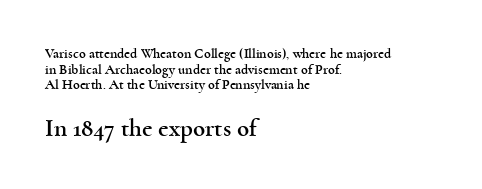
The image shows 25 px text type, upright; set left-aligned, tight line spacing (1.11x), normal letter spacing, not underlined; the second (bottom) block is 1.79x larger.
